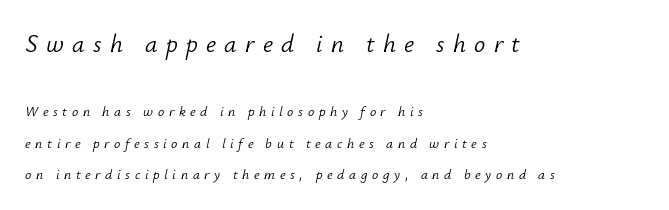
The image shows 25 px text type, italic (leaning right); set left-aligned, loose line spacing (2.25x), unusually wide letter spacing (+0.33 em), not underlined; the first (top) block is 1.79x larger.
